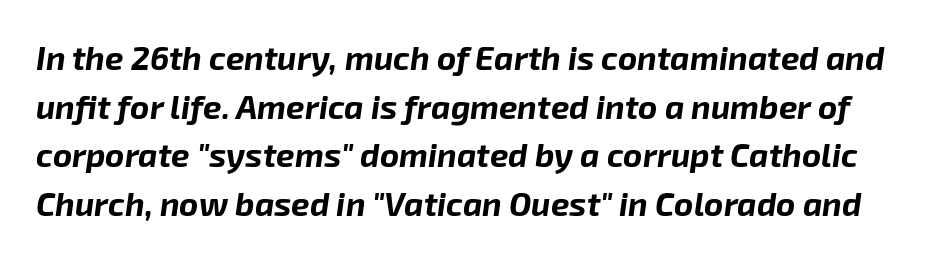
Q: Is the text bold? A: Yes.
Q: Is the text italic (slanted)? A: Yes, it leans right by about 8 degrees.
Q: Is the text underlined? A: No.
Q: Is the spacing between letters normal or unusually wide? A: Normal.
Q: Is the spacing between lines tight, normal or loose? A: Normal.
Q: Width (condensed, normal, or wide)? A: Normal.
Q: Stroke contrast? A: Low.
Q: x-height? A: Medium.
Q: Monospaced? A: No.
